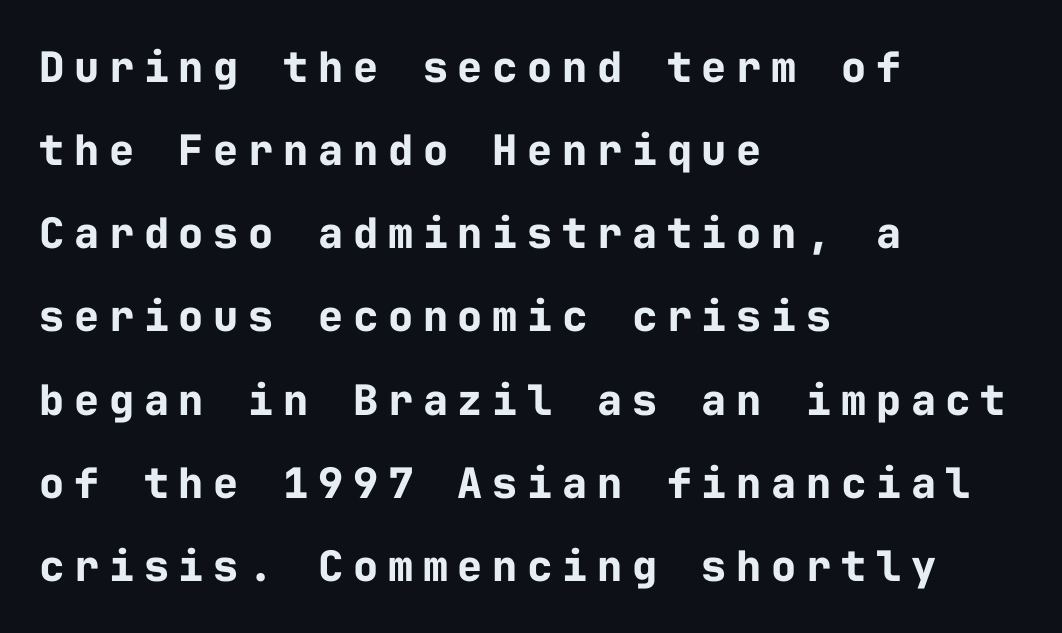
{"serif": "no", "italic": "no", "bold": "yes", "weight": "bold", "width": "normal", "stroke_contrast": "low", "x_height": "medium", "monospaced": "yes", "underline": "no", "align": "left", "line_spacing": "loose", "line_spacing_ratio": 1.98, "letter_spacing": "wide", "letter_spacing_em": 0.23, "glyph_px": 42}
